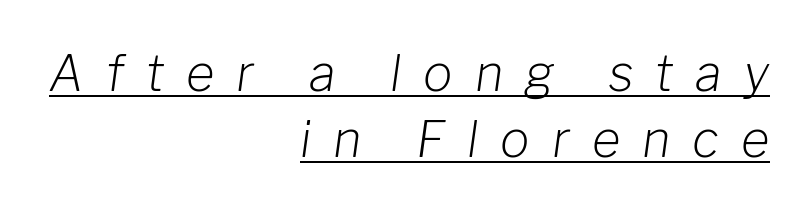
Q: Is the text bold? A: No.
Q: Is the text italic (slanted)? A: Yes, it leans right by about 8 degrees.
Q: Is the text underlined? A: Yes.
Q: How is the paragraph aligned? A: Right-aligned.
Q: Is the spacing between letters normal or unusually wide? A: Unusually wide.
Q: Is the spacing between lines tight, normal or loose? A: Normal.
Q: Width (condensed, normal, or wide)? A: Normal.
Q: Stroke contrast? A: Low.
Q: x-height? A: Medium.
Q: Monospaced? A: No.
